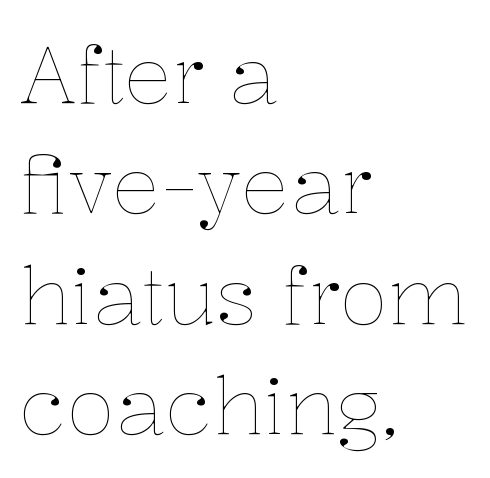
The image shows 80 px thin type, upright; set left-aligned, normal line spacing (1.38x), normal letter spacing, not underlined; low stroke contrast and a medium x-height.
